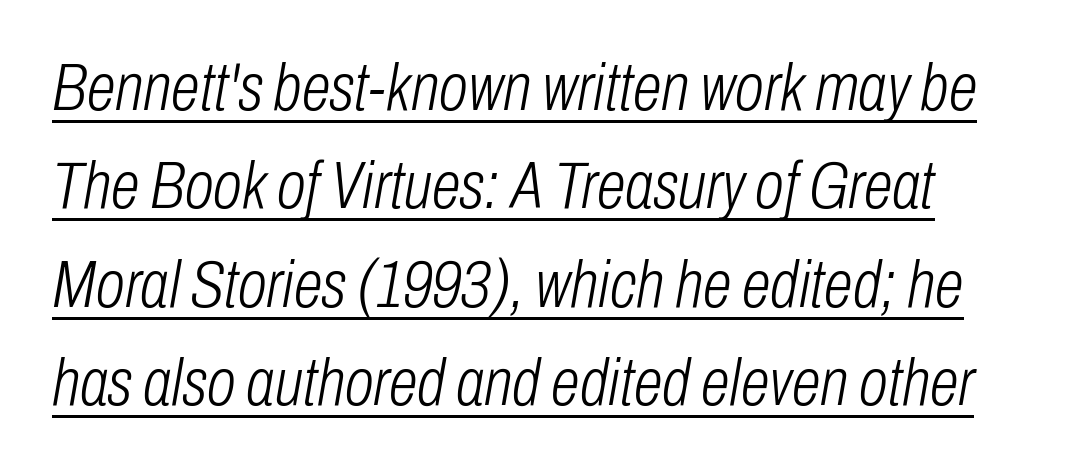
{"italic": "yes", "lean": "right", "slant_degrees": 10, "bold": "no", "weight": "light", "width": "condensed", "stroke_contrast": "low", "x_height": "medium", "monospaced": "no", "underline": "yes", "line_spacing": "normal", "line_spacing_ratio": 1.49, "letter_spacing": "normal", "letter_spacing_em": 0.0, "glyph_px": 66}
